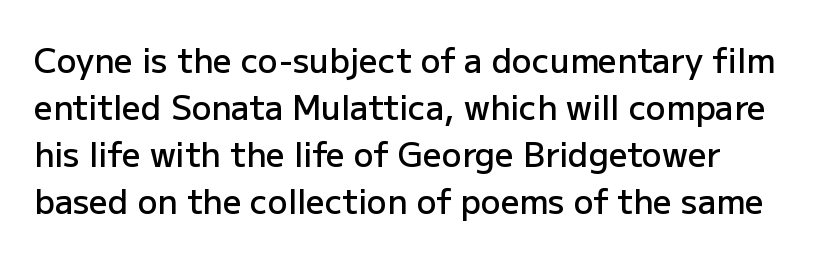
The image shows 33 px semibold sans-serif type, upright; set normal line spacing (1.42x), normal letter spacing, not underlined; low stroke contrast and a medium x-height.
